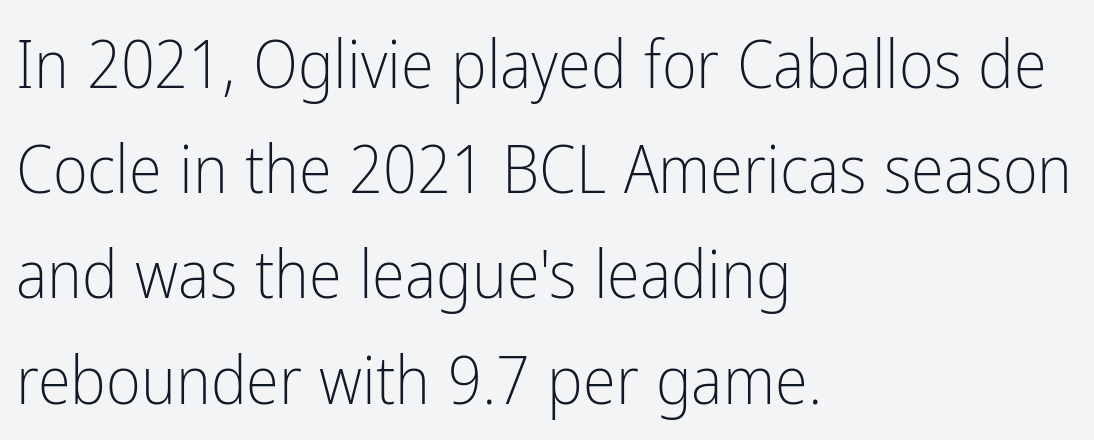
The image shows 67 px light, condensed sans-serif type, upright; set left-aligned, normal line spacing (1.57x), normal letter spacing, not underlined; low stroke contrast and a medium x-height.
